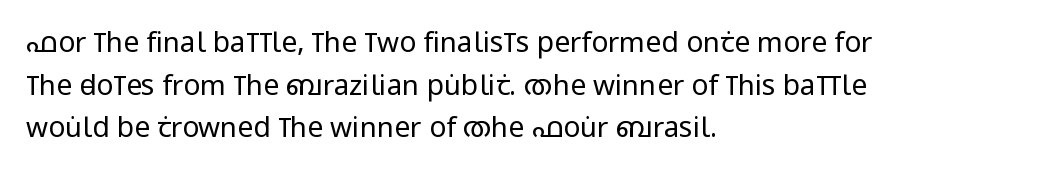
The image shows 28 px regular-weight, condensed sans-serif type, upright; set left-aligned, normal line spacing (1.52x), normal letter spacing, not underlined; low stroke contrast and a large x-height.
